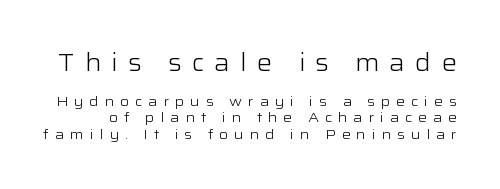
The image shows 24 px text type, upright; set line spacing 1.16x, unusually wide letter spacing (+0.42 em), not underlined; the first (top) block is 1.71x larger.
